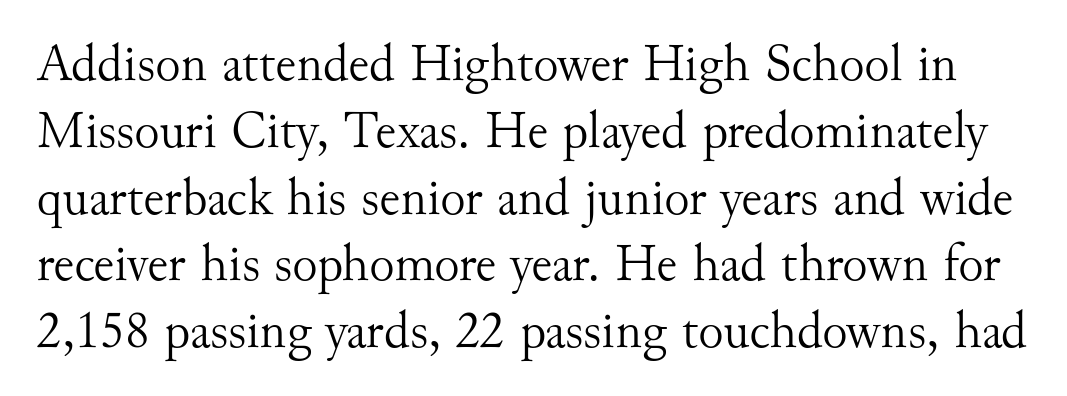
The image shows 53 px light serif type, upright; set normal line spacing (1.26x), normal letter spacing, not underlined; medium stroke contrast and a small x-height.
